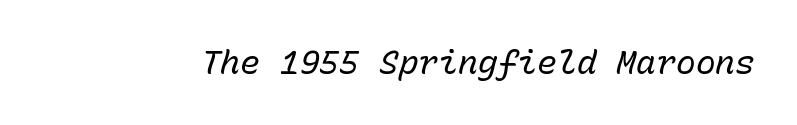
The image shows 33 px regular-weight type, italic (leaning right), monospaced; set normal letter spacing, not underlined; low stroke contrast and a medium x-height.
